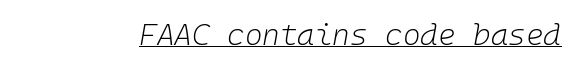
{"italic": "yes", "lean": "right", "slant_degrees": 10, "bold": "no", "weight": "light", "width": "normal", "stroke_contrast": "low", "x_height": "medium", "underline": "yes", "letter_spacing": "normal", "letter_spacing_em": 0.0, "glyph_px": 30}
